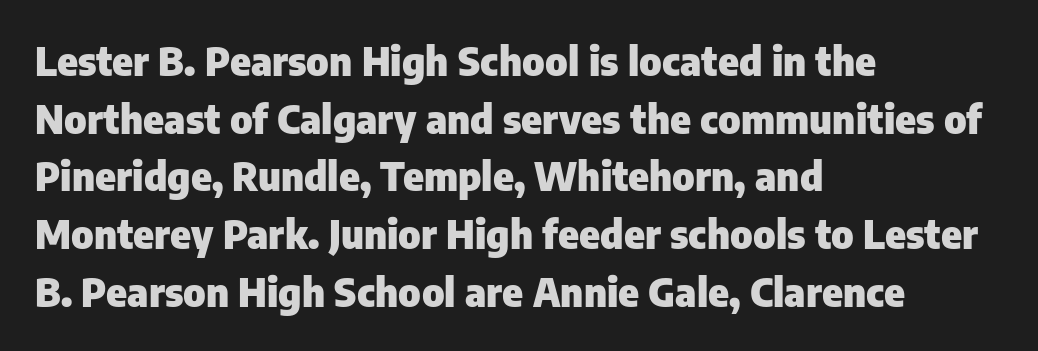
Q: Is the text bold? A: Yes.
Q: Is the text italic (slanted)? A: No, it is upright.
Q: Is the typeface a serif or a sans-serif typeface? A: Sans-serif.
Q: Is the text underlined? A: No.
Q: How is the paragraph aligned? A: Left-aligned.
Q: Is the spacing between letters normal or unusually wide? A: Normal.
Q: Is the spacing between lines tight, normal or loose? A: Normal.
Q: Width (condensed, normal, or wide)? A: Normal.
Q: Stroke contrast? A: Low.
Q: x-height? A: Medium.
Q: Monospaced? A: No.
